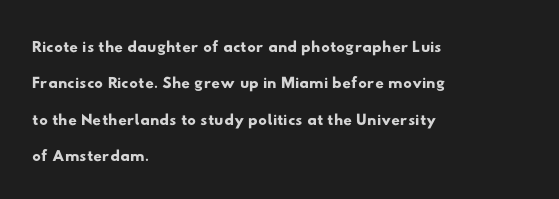
The image shows 24 px text type; set left-aligned, normal line spacing (1.52x), normal letter spacing, not underlined.
